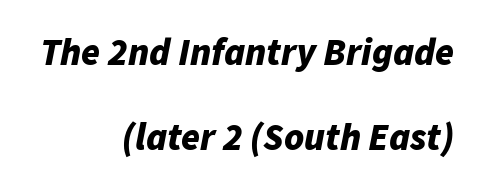
Q: Is the text bold? A: Yes.
Q: Is the text italic (slanted)? A: Yes, it leans right by about 11 degrees.
Q: Is the text underlined? A: No.
Q: How is the paragraph aligned? A: Right-aligned.
Q: Is the spacing between letters normal or unusually wide? A: Normal.
Q: Is the spacing between lines tight, normal or loose? A: Loose.
Q: Width (condensed, normal, or wide)? A: Normal.
Q: Stroke contrast? A: Low.
Q: x-height? A: Medium.
Q: Monospaced? A: No.
